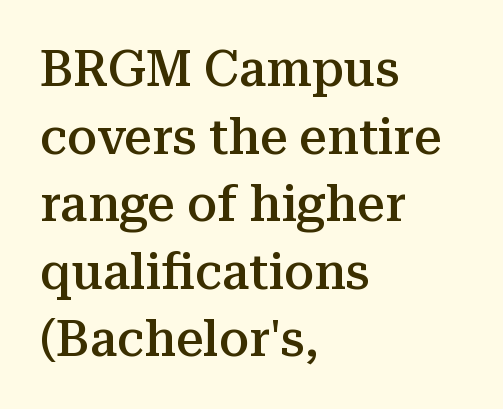
The image shows 49 px semibold serif type, upright; set left-aligned, normal line spacing (1.38x), normal letter spacing, not underlined; medium stroke contrast and a medium x-height.
